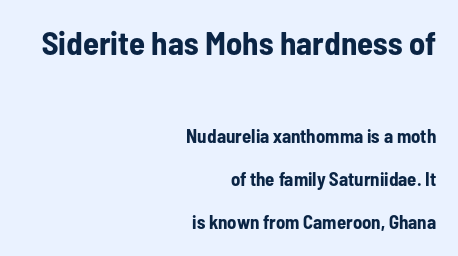
Each glyph is drawn with heavy, bold strokes. There is no visible air inserted between adjacent glyphs. The specimen reads as upright at a glance. The letters carry no serifs — their stems end cleanly without finishing strokes. The passage shown stacks its lines with a broad gap.
